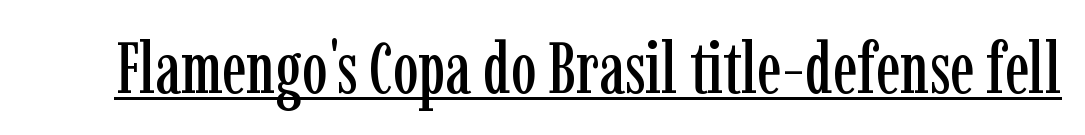
{"serif": "yes", "italic": "no", "width": "condensed", "stroke_contrast": "low", "x_height": "medium", "monospaced": "no", "underline": "yes", "letter_spacing": "normal", "letter_spacing_em": 0.0, "glyph_px": 72}
